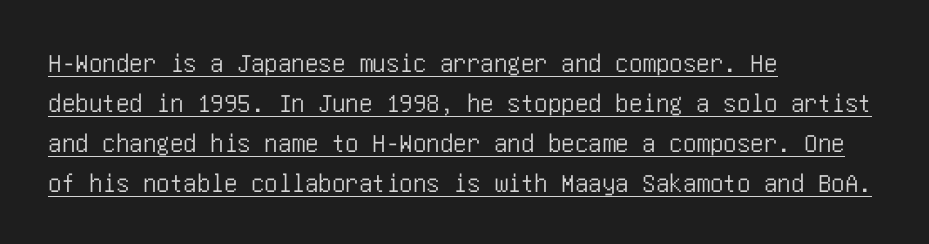
{"italic": "no", "underline": "yes", "align": "left", "line_spacing": "normal", "line_spacing_ratio": 1.48, "letter_spacing": "normal", "letter_spacing_em": 0.0, "glyph_px": 27}
